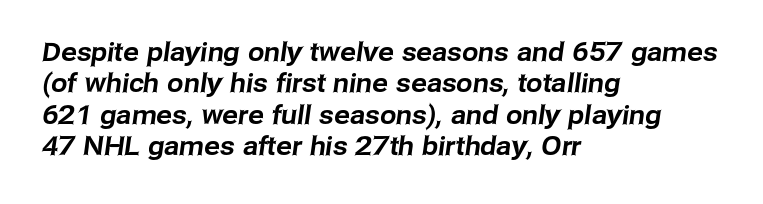
{"underline": "no", "align": "left", "line_spacing_ratio": 1.21, "letter_spacing": "normal", "letter_spacing_em": 0.0, "glyph_px": 26}
